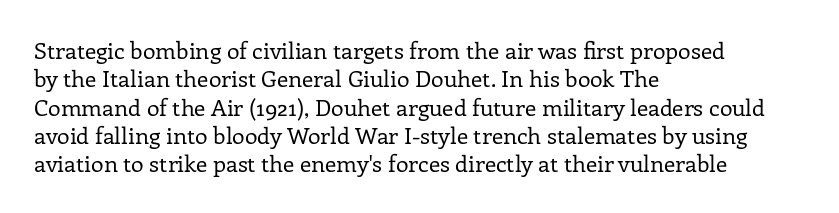
Q: Is the text bold? A: No.
Q: Is the text italic (slanted)? A: No, it is upright.
Q: Is the text underlined? A: No.
Q: How is the paragraph aligned? A: Left-aligned.
Q: Is the spacing between letters normal or unusually wide? A: Normal.
